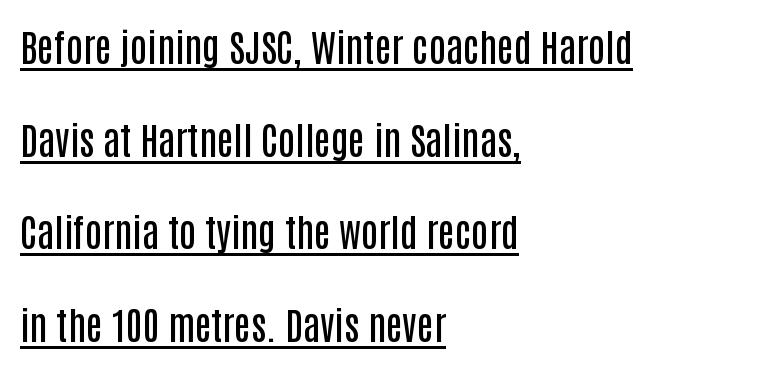
Underlining? Definitely there. Caption: multi-line text, flush left, ragged right. This sample uses an upright cut, with every glyph sitting square on the baseline. Do the characters align in a grid? No, the font is proportional. Successive baselines arrive slowly, with a big drop between each.
